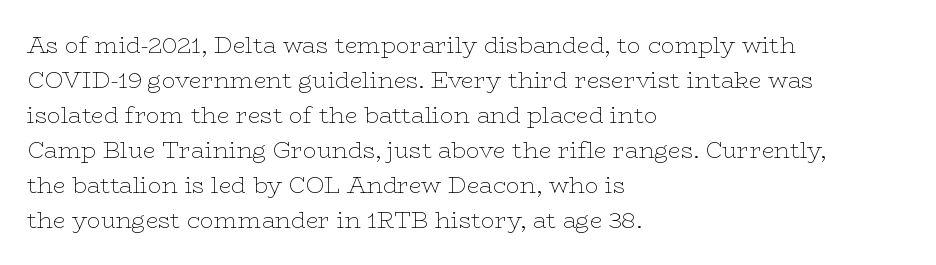
Weight: not bold — regular or lighter. The typesetter chose a ragged-right arrangement here. Each new line begins a customary step beneath the previous one. You could call the tracking neutral — neither tight nor loose. Only glyphs here, with clear space below each row. You can tell it's not italic because the verticals are truly vertical.
